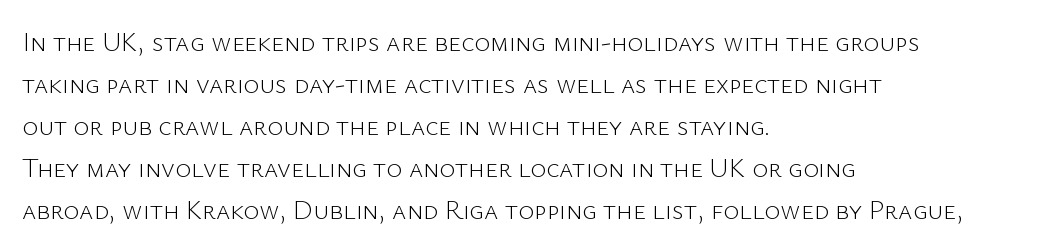
Q: Is the text bold? A: No.
Q: Is the text italic (slanted)? A: No, it is upright.
Q: Is the text underlined? A: No.
Q: How is the paragraph aligned? A: Left-aligned.
Q: Is the spacing between letters normal or unusually wide? A: Normal.
Q: Is the spacing between lines tight, normal or loose? A: Normal.
